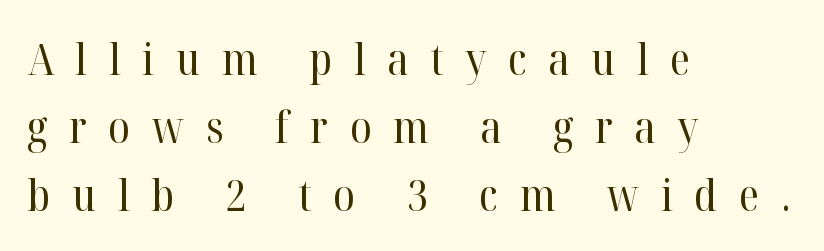
The weight would be labelled regular, book, light, or lighter still. Rows of type keep a routine distance in the vertical direction. This sample uses expanded letter spacing, leaving extra air between glyphs. Type without underlining. Does the lettering tilt? It doesn't — this is upright. These lines stack with their left ends in a neat column.
